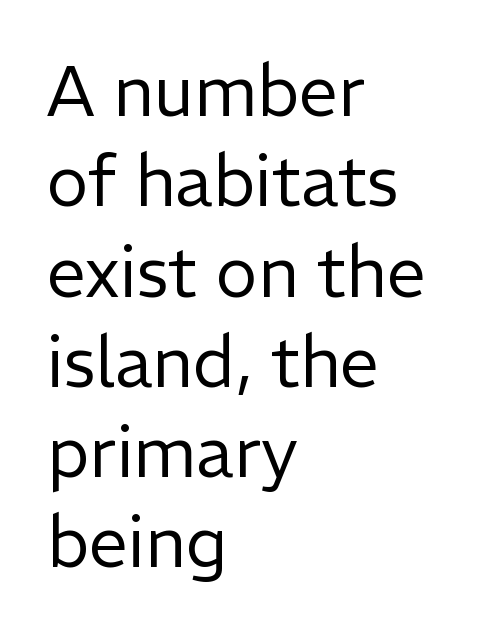
The image shows 70 px regular-weight sans-serif type, upright; set left-aligned, normal line spacing (1.29x), normal letter spacing, not underlined; low stroke contrast and a medium x-height.
